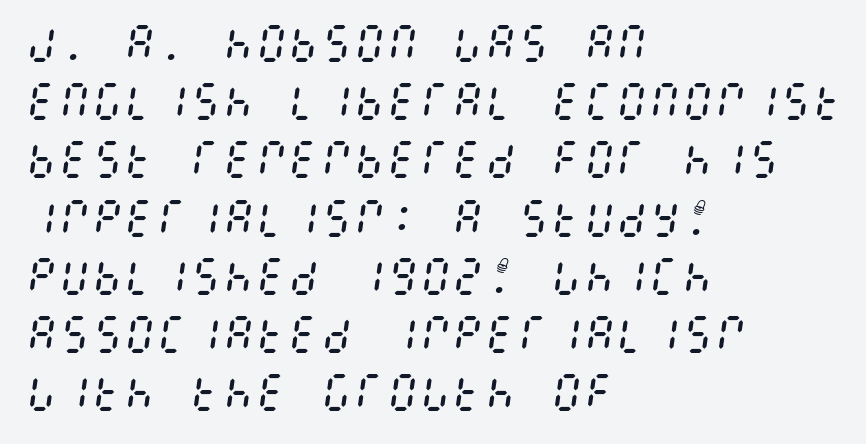
{"italic": "yes", "lean": "right", "slant_degrees": 8, "bold": "no", "weight": "regular", "width": "condensed", "stroke_contrast": "medium", "x_height": "large", "underline": "no", "align": "left", "line_spacing": "normal", "line_spacing_ratio": 1.42, "letter_spacing": "normal", "letter_spacing_em": 0.0, "glyph_px": 41}
